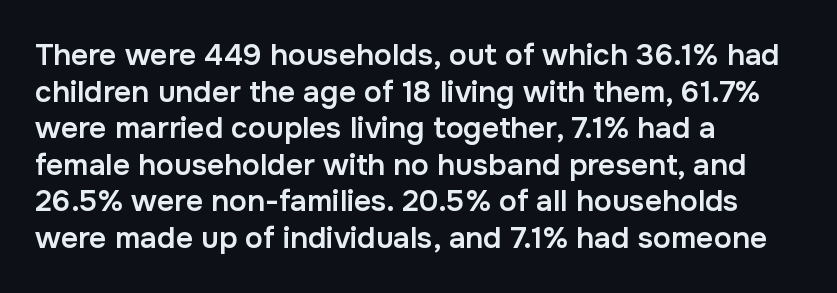
Q: Is the text bold? A: Semi-bold.
Q: Is the text italic (slanted)? A: No, it is upright.
Q: Is the typeface a serif or a sans-serif typeface? A: Sans-serif.
Q: Is the text underlined? A: No.
Q: How is the paragraph aligned? A: Left-aligned.
Q: Is the spacing between letters normal or unusually wide? A: Normal.
Q: Width (condensed, normal, or wide)? A: Normal.
Q: Stroke contrast? A: Low.
Q: x-height? A: Medium.
Q: Monospaced? A: No.
